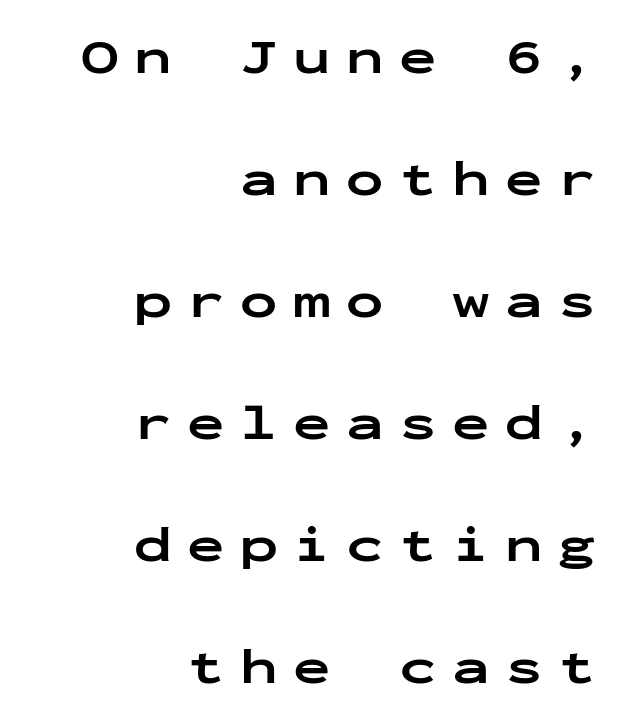
A roman cut, with each character standing at attention. Strong, thick strokes mark this as bold type. Note the uniform advance width — an 'i' takes as much space as an 'm'. The leading is generous, giving the passage an open texture. The passage shown has open, widely tracked lettering throughout.
